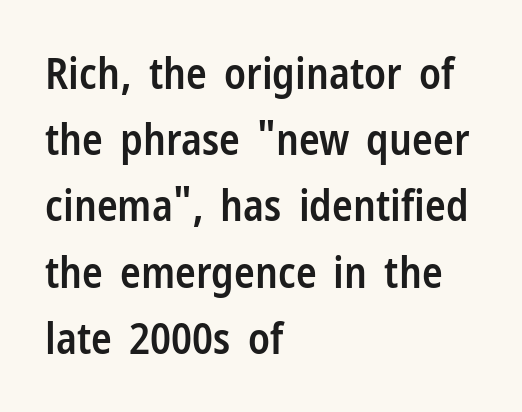
The image shows 43 px semibold, condensed sans-serif type, upright; set left-aligned, normal line spacing (1.54x), normal letter spacing, not underlined; low stroke contrast and a medium x-height.
